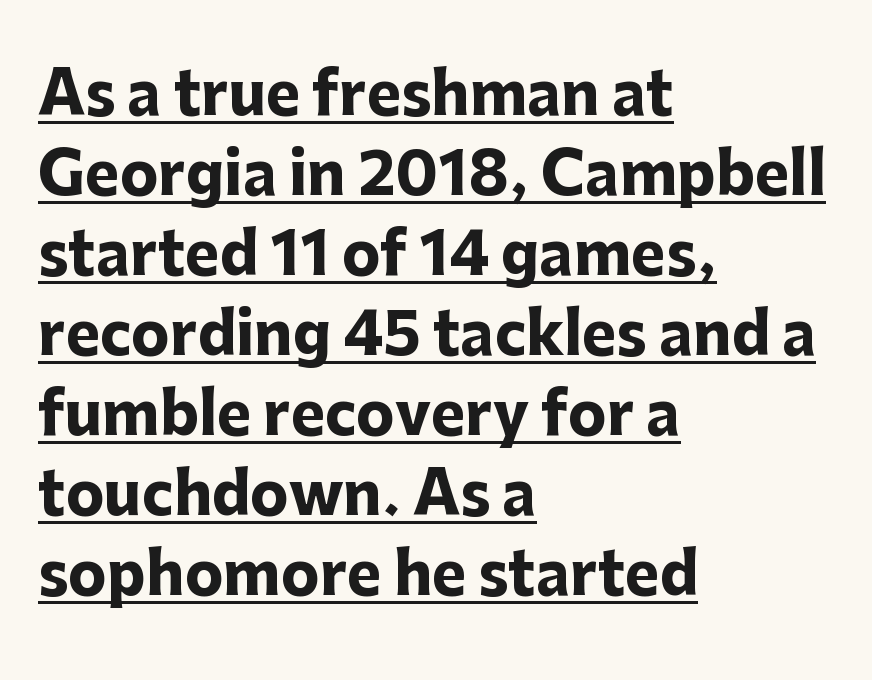
Looks like someone drew a line under every word here. The axis of the letterforms is exactly vertical. Notice how the passage keeps a crisp vertical edge on the left only. The strokes are fattened all the way to bold. Normally led — the rows are evenly, conventionally spaced.
